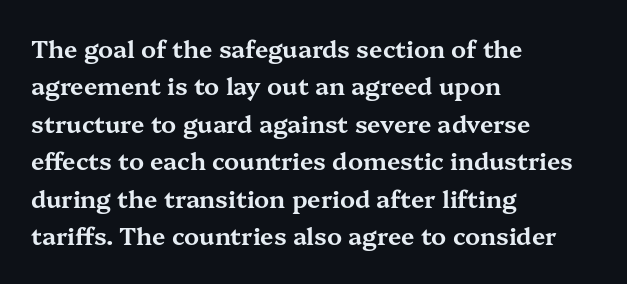
Quick note: interline space is typical. Ordinary non-slanted type is in use. The glyphs are unaccompanied by any horizontal stroke below them. The setting favours the left margin, as ordinary paragraphs usually do.
